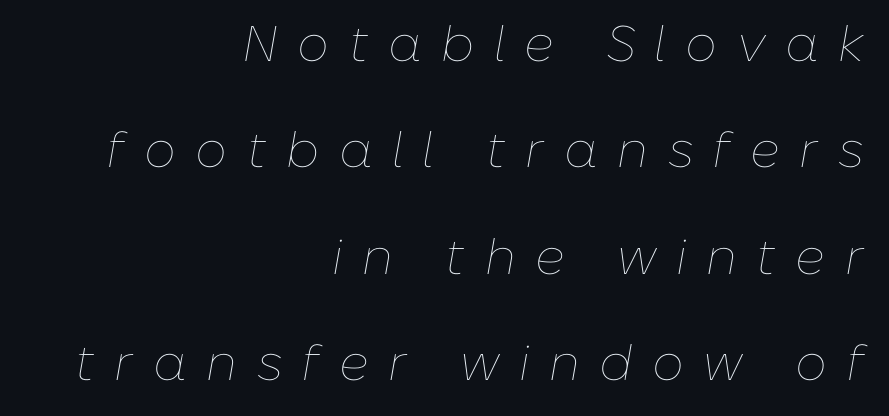
A flush-right, rag-left setting is used for this passage. Does the lettering tilt? It does — this is italic. A typesetter would call this proportional, since set widths differ per character. The strip under each line holds only bare page. The cut favours lightness, reaching ordinary text weight at its darkest.
